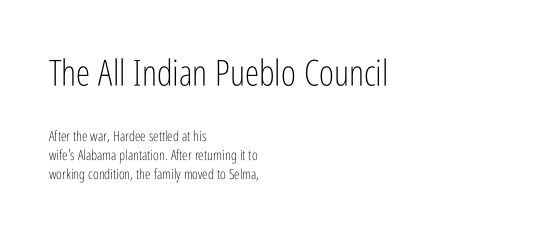
Each stroke keeps to a modest, everyday thickness or less. The letters in the upper block stand taller than those in the block below. This rendering uses left alignment, leaving the right contour irregular. Typographically, this falls in the sans-serif category. Honestly, the row spacing looks completely unremarkable.
